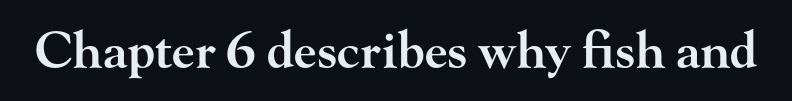
The image shows 50 px semibold, wide serif type, upright; set normal letter spacing, not underlined; high stroke contrast and a small x-height.
